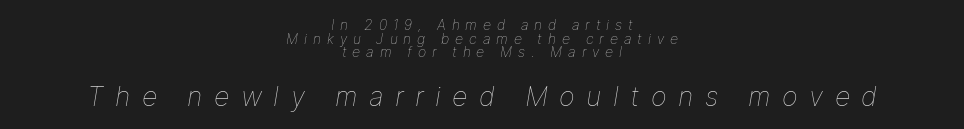
The image shows 27 px text type, italic (leaning right); set centered, tight line spacing (0.98x), unusually wide letter spacing (+0.42 em), not underlined; the second (bottom) block is 1.93x larger.
